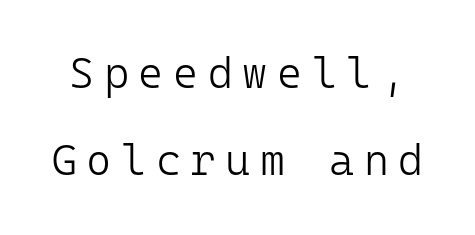
Every character here occupies the same horizontal width, giving the sample a typewriter-like rhythm. This is not heavy type; no bold has been used. Anything drawn beneath the words? Only blank space. Does the type have serifs? No, each stem ends abruptly. Each word looks stretched out because of the extra space between its letters. No italicization has been applied; the sample stays upright.
